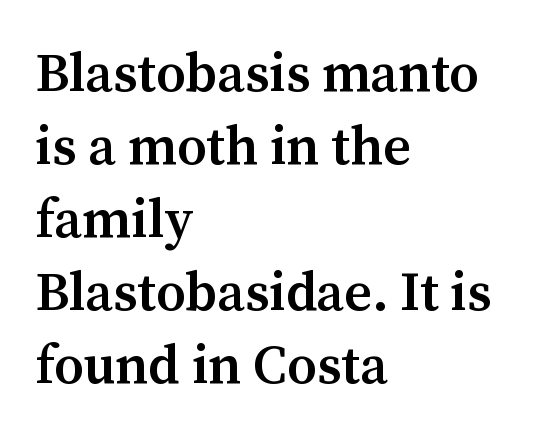
Every character sits straight up, as roman type does. The face used here is a semibold: visibly heavier than regular, lighter than bold. Any mark beneath the type? The region is blank. The rendering uses natural spacing where letterforms have individual widths. Look at the tracking — it's just the regular setting, nothing added. If you measured baseline to baseline, you'd find a middling distance.
